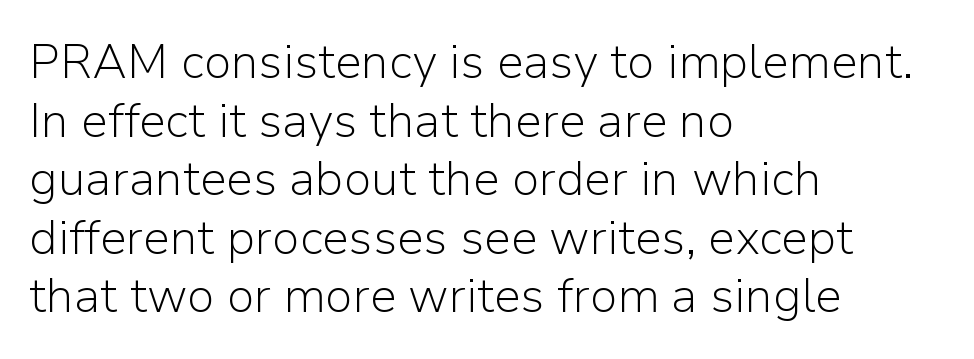
Q: Is the text bold? A: No.
Q: Is the text italic (slanted)? A: No, it is upright.
Q: Is the typeface a serif or a sans-serif typeface? A: Sans-serif.
Q: Is the text underlined? A: No.
Q: How is the paragraph aligned? A: Left-aligned.
Q: Is the spacing between letters normal or unusually wide? A: Normal.
Q: Width (condensed, normal, or wide)? A: Normal.
Q: Stroke contrast? A: Low.
Q: x-height? A: Medium.
Q: Monospaced? A: No.
